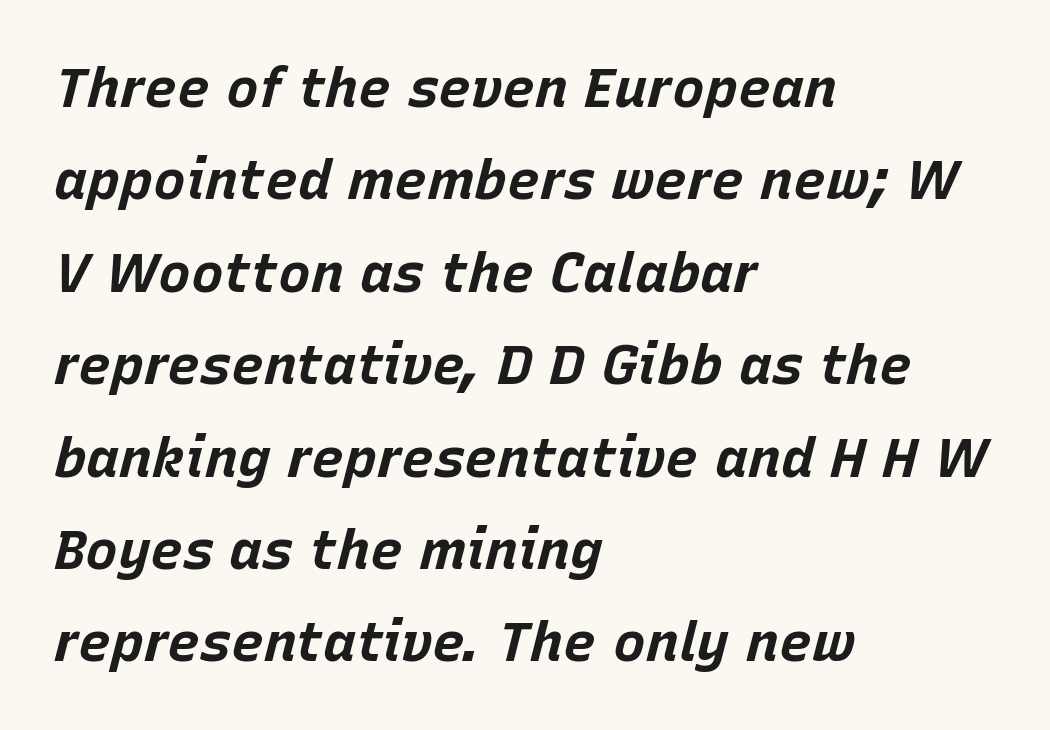
The space directly below the letters is spotless. What stands out about the letter spacing? Nothing — it is the standard amount. Summary of weight: heavy, a full bold. Italic: yes, the glyphs are oblique.
